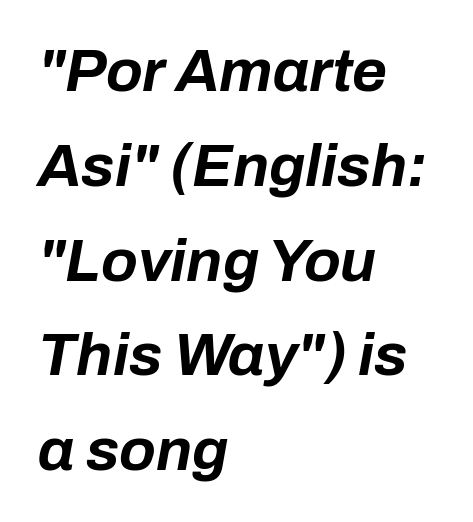
Whoever set this chose a conventional vertical rhythm. Tracking here is standard; glyphs follow each other at the usual distance. The space directly below the letters is spotless. Proportional: the letters do not fall into vertical columns. The rendering applies a slant to the glyphs. In terms of weight, the rendering is a true, heavy bold.
